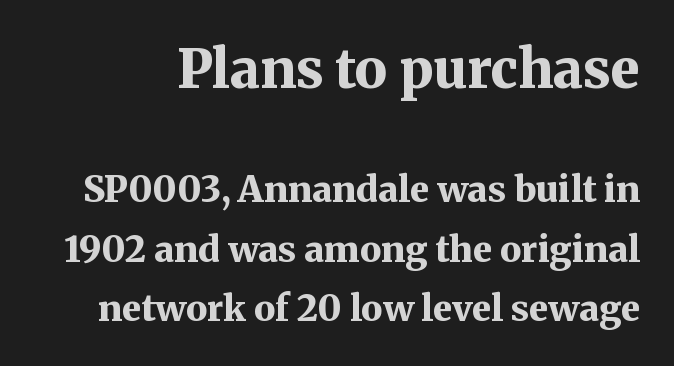
The face used here is proportionally spaced, like ordinary book or web type. A typesetter would call this leading conventional body-copy spacing. The glyphs are unaccompanied by any horizontal stroke below them. Note: larger setting up top, smaller setting below.
